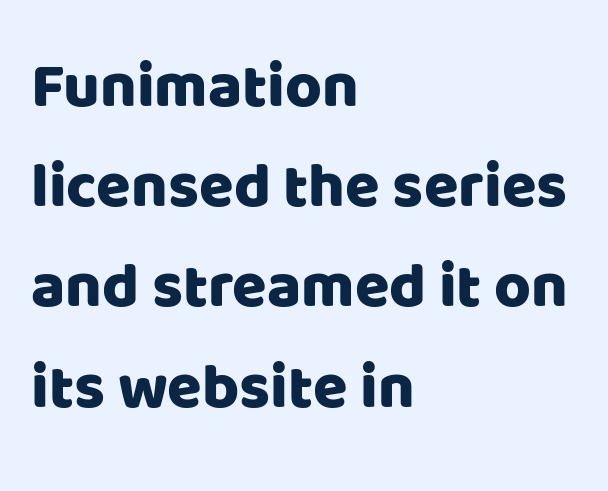
{"serif": "no", "italic": "no", "width": "normal", "stroke_contrast": "low", "x_height": "large", "monospaced": "no", "underline": "no", "align": "left", "line_spacing": "normal", "line_spacing_ratio": 1.59, "letter_spacing": "normal", "letter_spacing_em": 0.0, "glyph_px": 63}
